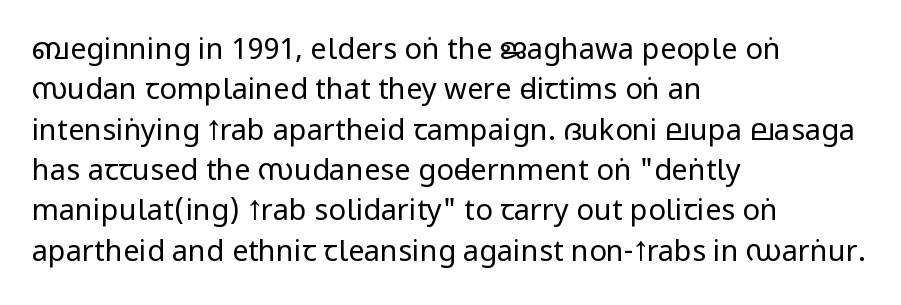
The characters display no serif detailing; their extremities are plain. Where is the straight margin? On the left. Words appear dense and cohesive because spacing is normal. Is this a heavy cut? Hardly; it is regular or lighter. Interline gaps are of average width in this sample.
